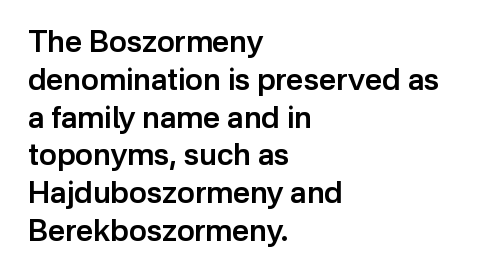
Varying glyph widths throughout — classic text-font behaviour. Heft: intermediate — a semibold. If you drew a line through each stem, it would be perfectly vertical. This rendering uses left alignment, leaving the right contour irregular. Whoever set this chose a conventional vertical rhythm. Decoration check: the copy has no underline.
